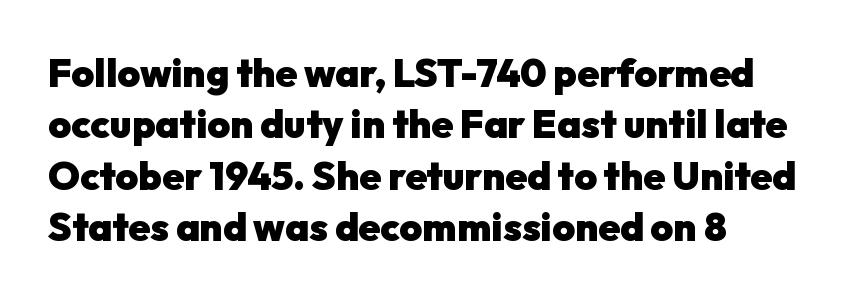
{"serif": "no", "italic": "no", "bold": "yes", "weight": "heavy", "width": "normal", "stroke_contrast": "low", "x_height": "medium", "monospaced": "no", "underline": "no", "align": "left", "line_spacing": "normal", "line_spacing_ratio": 1.32, "letter_spacing": "normal", "letter_spacing_em": 0.0, "glyph_px": 39}
